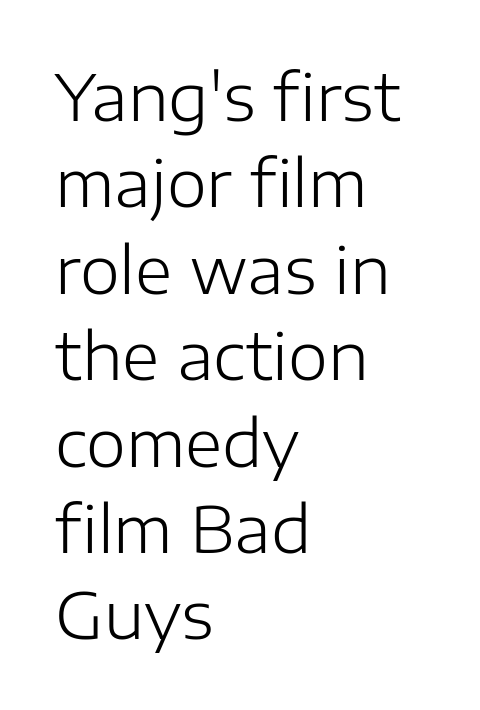
Q: Is the text bold? A: No.
Q: Is the text italic (slanted)? A: No, it is upright.
Q: Is the typeface a serif or a sans-serif typeface? A: Sans-serif.
Q: Is the text underlined? A: No.
Q: How is the paragraph aligned? A: Left-aligned.
Q: Is the spacing between letters normal or unusually wide? A: Normal.
Q: Is the spacing between lines tight, normal or loose? A: Normal.
Q: Width (condensed, normal, or wide)? A: Normal.
Q: Stroke contrast? A: Low.
Q: x-height? A: Medium.
Q: Monospaced? A: No.
